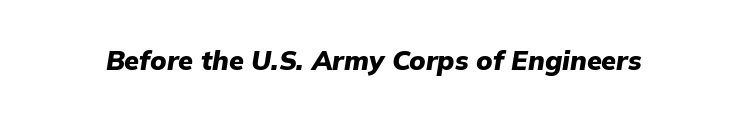
Each word holds together tightly as a unit, with standard inter-letter gaps. How heavy is the stroke? Heavy — this is a bold. These lines were composed using italics. Nobody drew a line under any word here.
